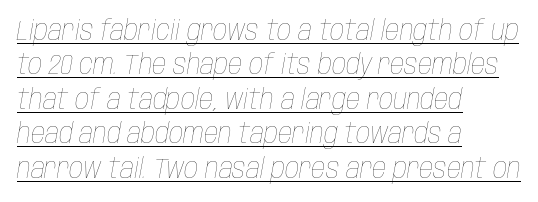
In terms of letterspacing, this is plain default setting. Weight: not bold — regular or lighter. The paragraph has a hard left edge and a soft right edge. Yep, that's italic — everything's leaning. Looks like someone drew a line under every word here. Looks like regular typesetting: each glyph gets only the width it needs.
